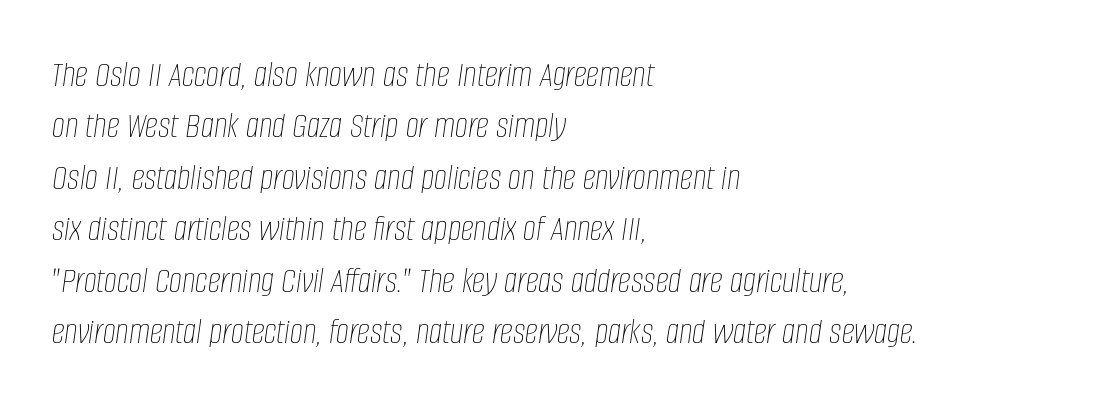
The image shows 37 px thin, condensed type, italic (leaning right); set left-aligned, normal line spacing (1.39x), normal letter spacing, not underlined; low stroke contrast and a large x-height.
